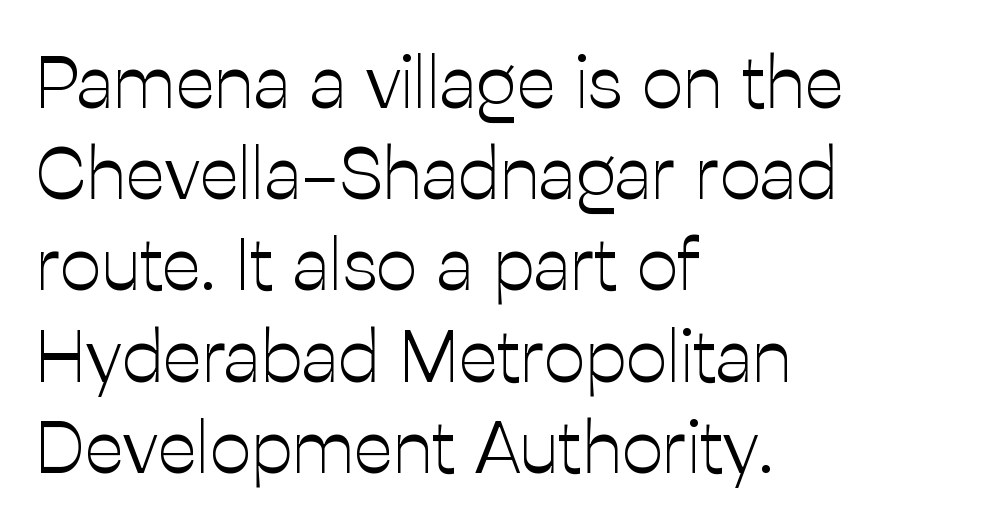
{"serif": "no", "italic": "no", "bold": "no", "weight": "light", "width": "normal", "stroke_contrast": "low", "x_height": "medium", "monospaced": "no", "underline": "no", "align": "left", "line_spacing": "normal", "line_spacing_ratio": 1.25, "letter_spacing": "normal", "letter_spacing_em": 0.0, "glyph_px": 73}
